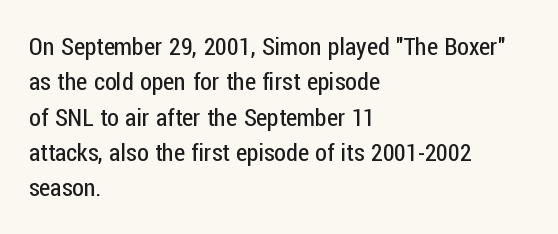
Q: Is the text bold? A: No.
Q: Is the text italic (slanted)? A: No, it is upright.
Q: Is the text underlined? A: No.
Q: How is the paragraph aligned? A: Left-aligned.
Q: Is the spacing between letters normal or unusually wide? A: Normal.
Q: Is the spacing between lines tight, normal or loose? A: Normal.
